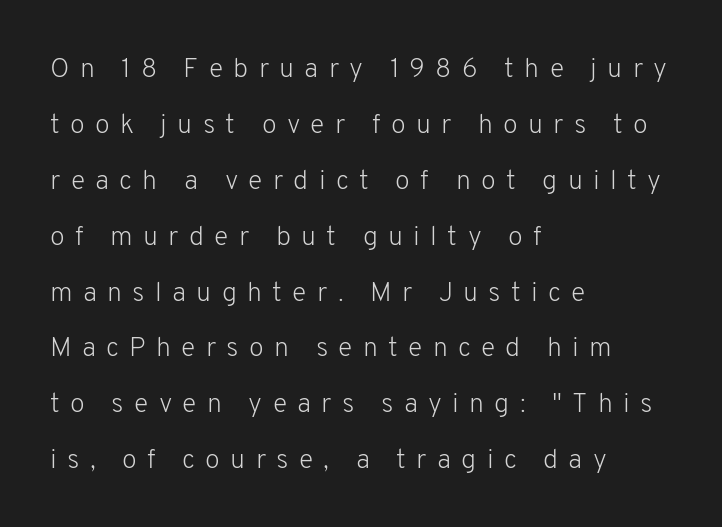
The image shows 27 px text type, upright; set left-aligned, loose line spacing (2.07x), unusually wide letter spacing (+0.38 em), not underlined.
